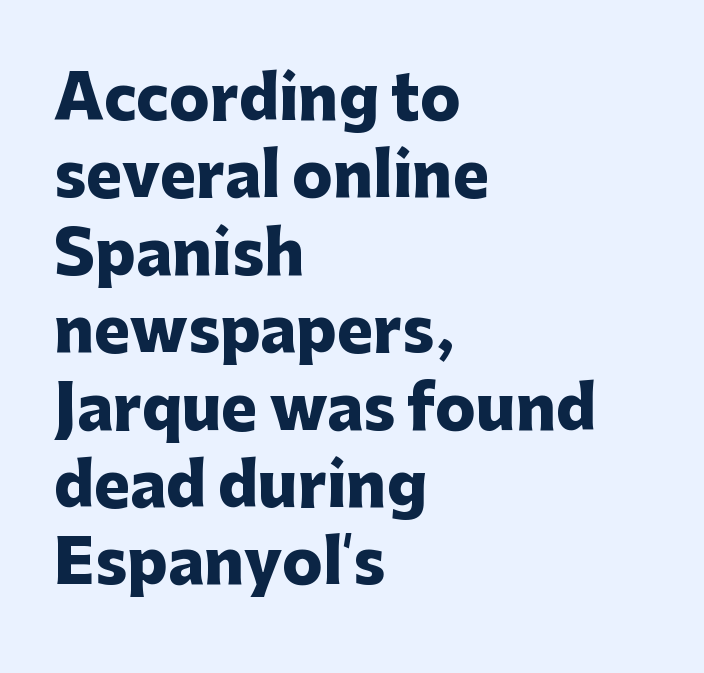
The image shows 60 px heavy sans-serif type, upright; set left-aligned, normal line spacing (1.29x), normal letter spacing, not underlined; low stroke contrast and a medium x-height.
